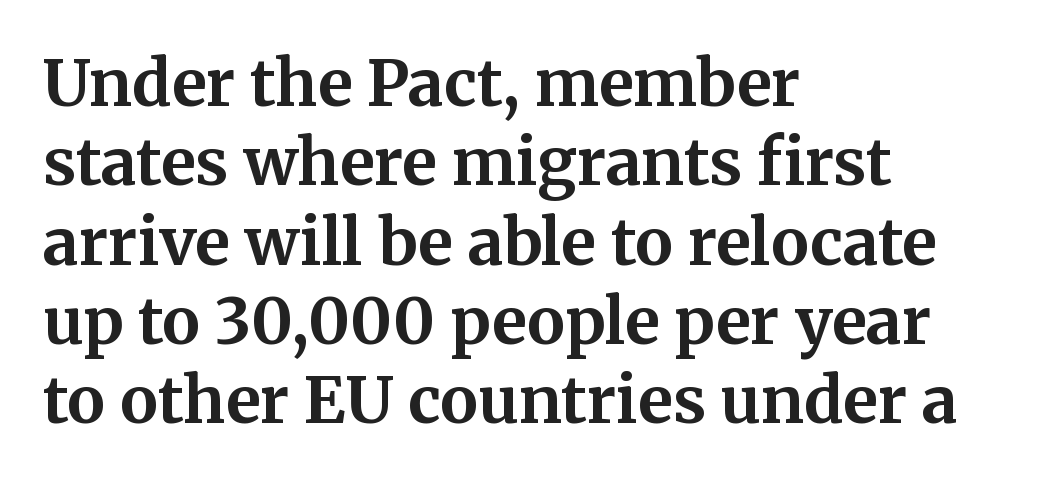
{"serif": "yes", "italic": "no", "bold": "yes", "weight": "bold", "width": "normal", "stroke_contrast": "medium", "x_height": "medium", "monospaced": "no", "underline": "no", "align": "left", "line_spacing_ratio": 1.24, "letter_spacing": "normal", "letter_spacing_em": 0.0, "glyph_px": 64}
